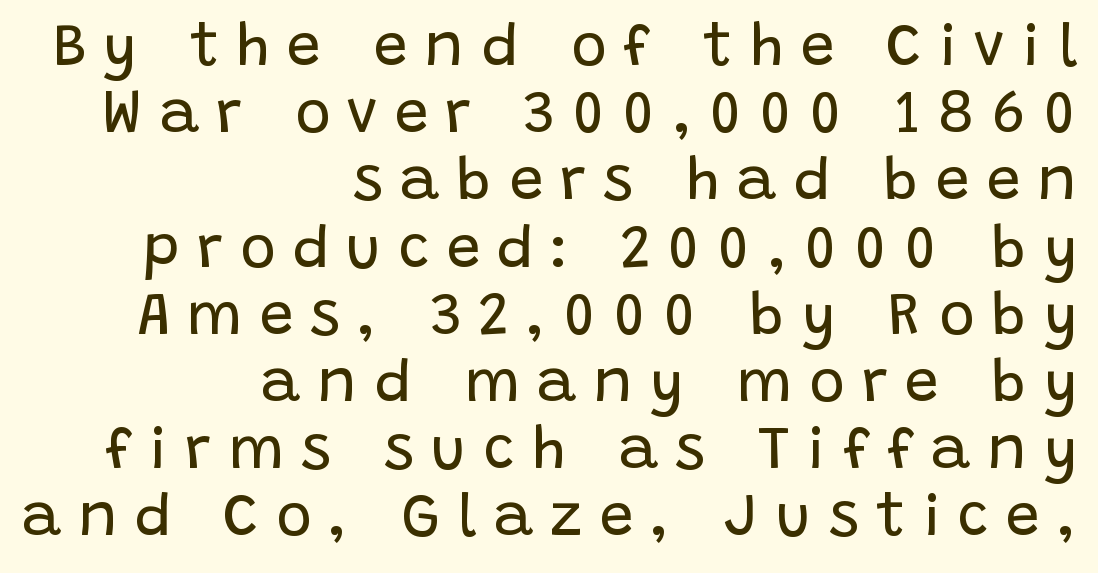
Q: Is the text bold? A: No.
Q: Is the text italic (slanted)? A: No, it is upright.
Q: Is the typeface a serif or a sans-serif typeface? A: Sans-serif.
Q: Is the text underlined? A: No.
Q: How is the paragraph aligned? A: Right-aligned.
Q: Is the spacing between letters normal or unusually wide? A: Unusually wide.
Q: Is the spacing between lines tight, normal or loose? A: Tight.
Q: Width (condensed, normal, or wide)? A: Normal.
Q: Stroke contrast? A: Low.
Q: x-height? A: Large.
Q: Monospaced? A: No.
